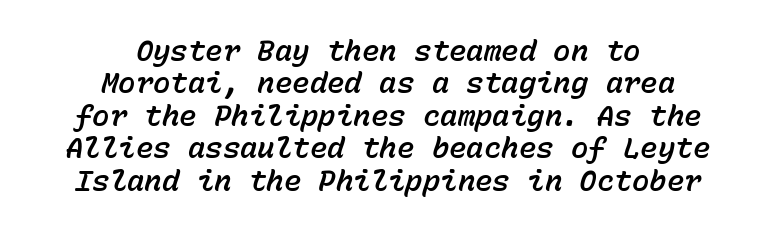
{"italic": "yes", "lean": "right", "slant_degrees": 15, "width": "normal", "stroke_contrast": "low", "x_height": "medium", "monospaced": "yes", "underline": "no", "align": "center", "line_spacing": "tight", "line_spacing_ratio": 1.12, "letter_spacing": "normal", "letter_spacing_em": 0.0, "glyph_px": 29}
